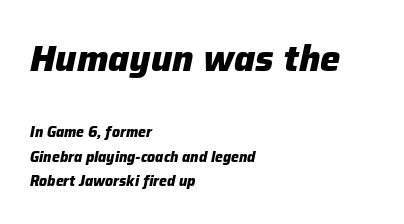
The image shows 36 px heavy type, italic (leaning right); set left-aligned, line spacing 1.74x, normal letter spacing, not underlined; the first (top) block is 2.57x larger; low stroke contrast and a medium x-height.
